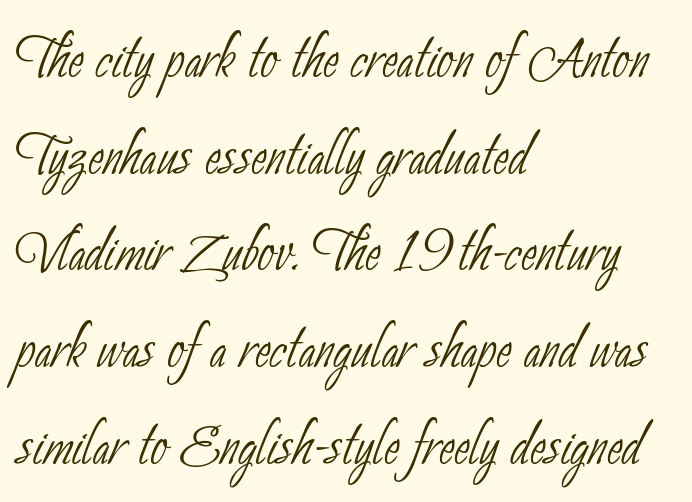
The image shows 75 px thin, condensed sans-serif type; set left-aligned, normal line spacing (1.29x), normal letter spacing, not underlined; low stroke contrast and a small x-height.
